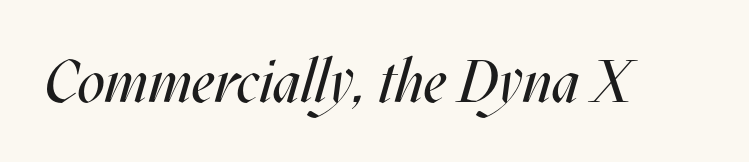
{"italic": "yes", "lean": "right", "slant_degrees": 17, "bold": "no", "weight": "regular", "width": "condensed", "stroke_contrast": "medium", "x_height": "large", "monospaced": "no", "underline": "no", "letter_spacing": "normal", "letter_spacing_em": 0.0, "glyph_px": 60}
